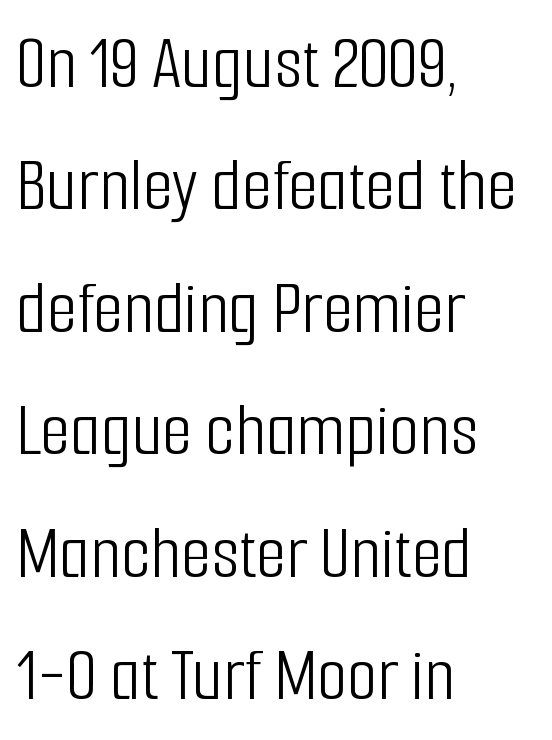
{"serif": "no", "italic": "no", "bold": "no", "weight": "light", "width": "condensed", "stroke_contrast": "low", "x_height": "medium", "monospaced": "no", "underline": "no", "align": "left", "line_spacing": "normal", "line_spacing_ratio": 1.57, "letter_spacing": "normal", "letter_spacing_em": 0.0, "glyph_px": 78}
